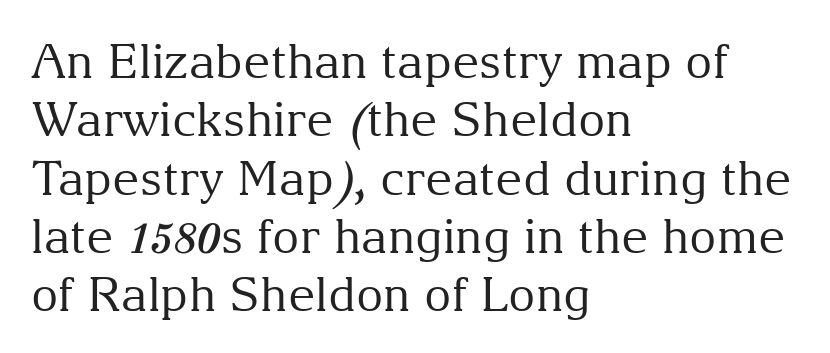
Honestly, the letter spacing is just normal — you wouldn't notice it. Looks like regular typesetting: each glyph gets only the width it needs. Stroke mass is kept to a normal reading level or below. Letterform terminals end in serifs throughout the passage. Ascenders rise straight up at ninety degrees. A student would call this left alignment; a typographer would say flush left, rag right.
